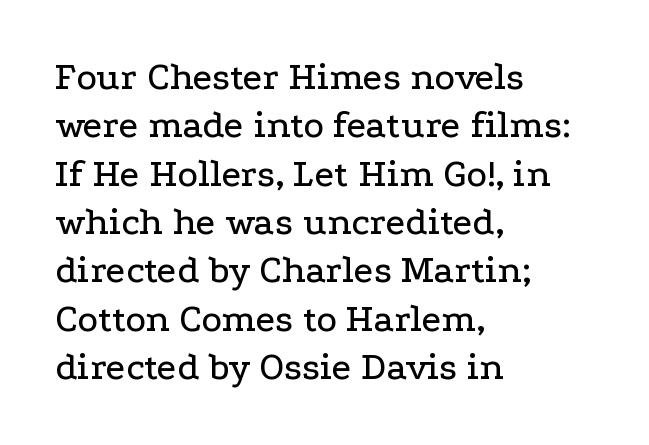
Note the varied advance widths — an 'i' is clearly narrower than an 'm'. Designer's note — italics off, roman on. I'd call this a serif setting — the letters wear small feet. Leftover space on each line is placed entirely after the last word. The strip under each line holds only bare page.
